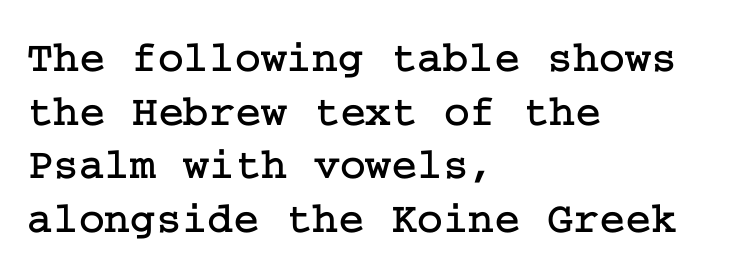
The image shows 44 px serif type, upright; set left-aligned, line spacing 1.22x, normal letter spacing, not underlined; low stroke contrast and a medium x-height.
